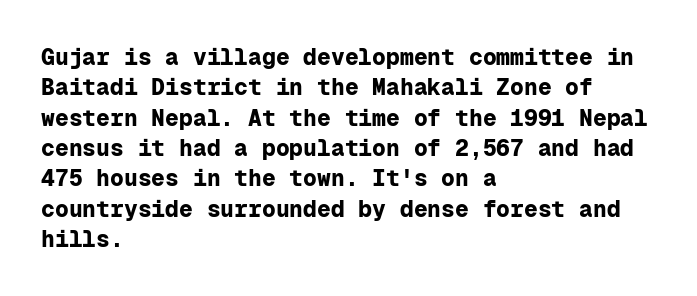
The image shows 23 px bold type, upright; set left-aligned, normal line spacing (1.32x), normal letter spacing, not underlined.
